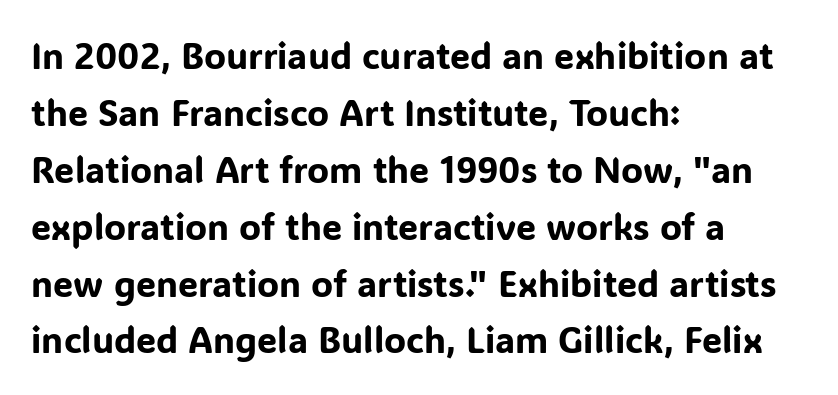
{"serif": "no", "italic": "no", "width": "normal", "stroke_contrast": "low", "x_height": "medium", "monospaced": "no", "underline": "no", "align": "left", "line_spacing": "normal", "line_spacing_ratio": 1.58, "letter_spacing": "normal", "letter_spacing_em": 0.0, "glyph_px": 36}
